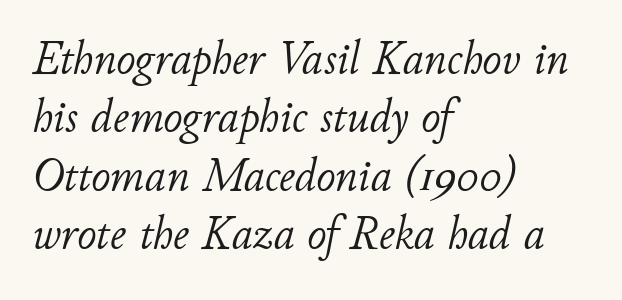
{"italic": "yes", "lean": "right", "slant_degrees": 11, "bold": "no", "weight": "light", "width": "normal", "stroke_contrast": "low", "x_height": "small", "monospaced": "no", "underline": "no", "align": "left", "line_spacing_ratio": 1.24, "letter_spacing": "normal", "letter_spacing_em": 0.0, "glyph_px": 47}
